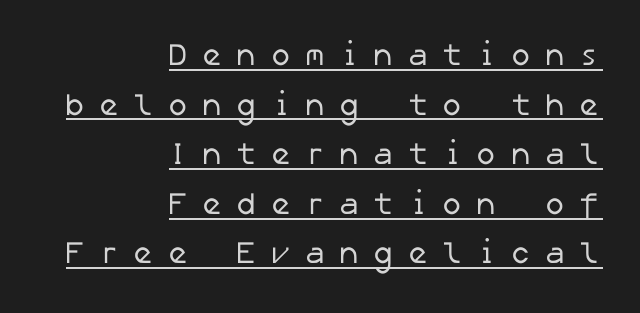
Q: Is the text bold? A: No.
Q: Is the typeface a serif or a sans-serif typeface? A: Sans-serif.
Q: Is the text underlined? A: Yes.
Q: How is the paragraph aligned? A: Right-aligned.
Q: Is the spacing between letters normal or unusually wide? A: Unusually wide.
Q: Is the spacing between lines tight, normal or loose? A: Normal.
Q: Width (condensed, normal, or wide)? A: Normal.
Q: Stroke contrast? A: Low.
Q: x-height? A: Medium.
